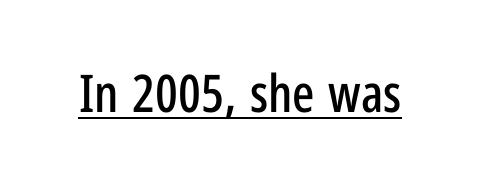
{"serif": "no", "italic": "no", "width": "condensed", "stroke_contrast": "low", "x_height": "medium", "monospaced": "no", "underline": "yes", "letter_spacing": "normal", "letter_spacing_em": 0.0, "glyph_px": 52}
